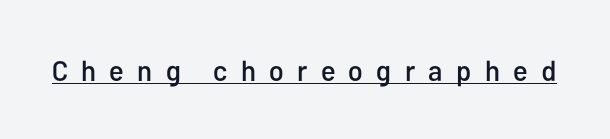
The image shows 29 px condensed sans-serif type, upright; set unusually wide letter spacing (+0.46 em), underlined; low stroke contrast and a medium x-height.
